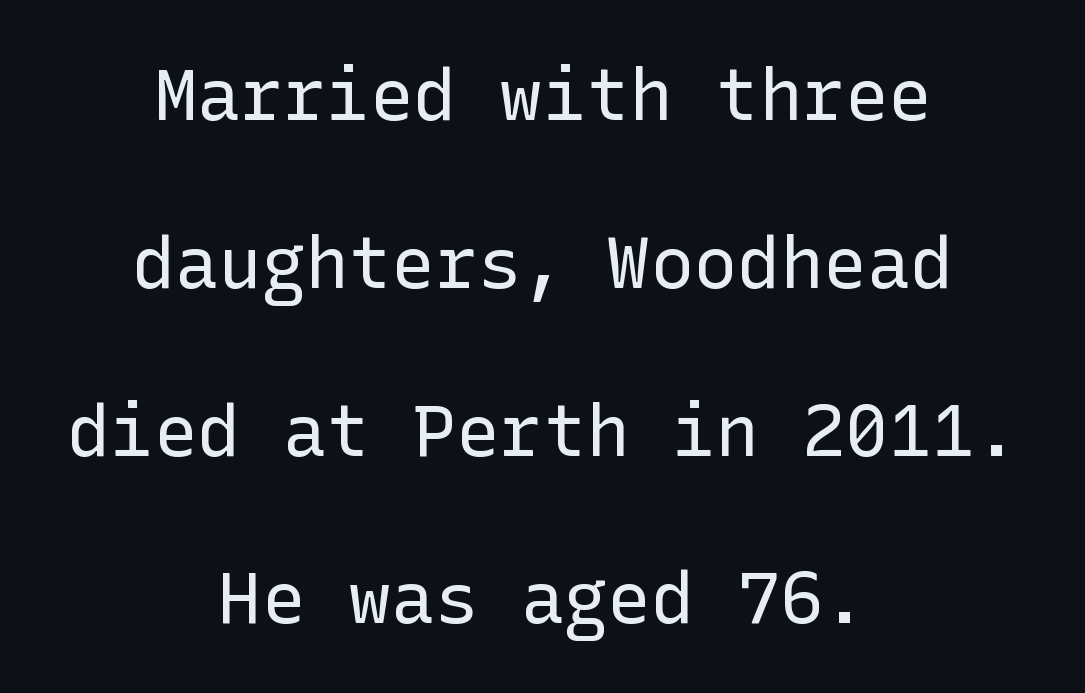
Q: Is the text bold? A: No.
Q: Is the text italic (slanted)? A: No, it is upright.
Q: Is the typeface a serif or a sans-serif typeface? A: Sans-serif.
Q: Is the text underlined? A: No.
Q: How is the paragraph aligned? A: Centered.
Q: Is the spacing between letters normal or unusually wide? A: Normal.
Q: Is the spacing between lines tight, normal or loose? A: Loose.
Q: Width (condensed, normal, or wide)? A: Normal.
Q: Stroke contrast? A: Low.
Q: x-height? A: Medium.
